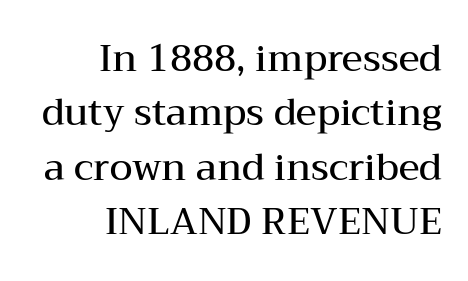
Type without underlining. The glyphs in this specimen are seriffed. Italic: no, the glyphs are upright roman. Line spacing here is normal.
